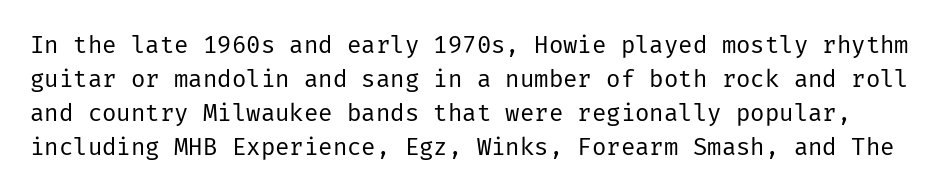
Honestly, the row spacing looks completely unremarkable. Does extra space separate the letters? No, they use regular spacing. Bare-footed words on every line. A light-to-regular cut is what we see here.
